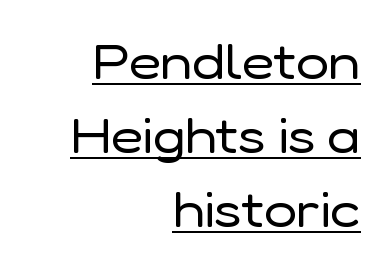
Nothing unusual about the tracking: characters are spaced as the font intends. Grotesque or geometric, the face here clearly has no serifs. The rendering uses the underline text-decoration. Teacher's note: observe the even right margin — that is flush-right alignment. A typesetter would mark this as roman, not italic. Normally led — the rows are evenly, conventionally spaced.
